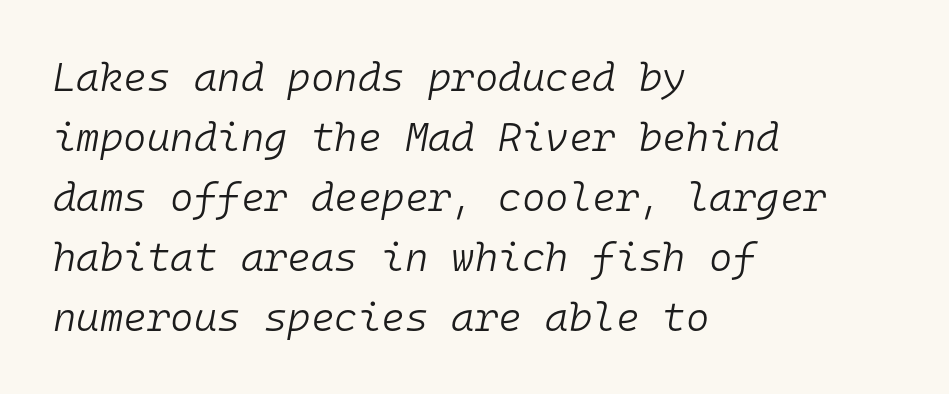
Q: Is the text bold? A: No.
Q: Is the text italic (slanted)? A: Yes, it leans right by about 10 degrees.
Q: Is the text underlined? A: No.
Q: How is the paragraph aligned? A: Left-aligned.
Q: Is the spacing between letters normal or unusually wide? A: Normal.
Q: Is the spacing between lines tight, normal or loose? A: Normal.
Q: Width (condensed, normal, or wide)? A: Normal.
Q: Stroke contrast? A: Low.
Q: x-height? A: Medium.
Q: Monospaced? A: Yes.
